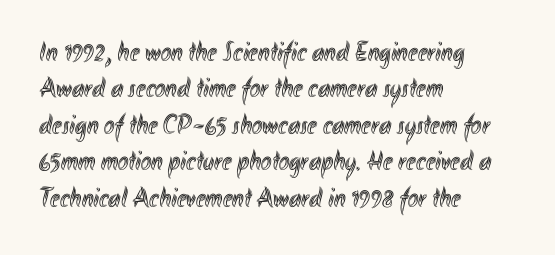
The image shows 28 px condensed type; set left-aligned, normal line spacing (1.3x), normal letter spacing, not underlined; a small x-height.
